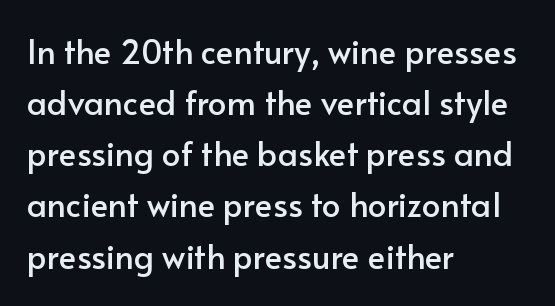
Q: Is the text italic (slanted)? A: No, it is upright.
Q: Is the typeface a serif or a sans-serif typeface? A: Sans-serif.
Q: Is the text underlined? A: No.
Q: How is the paragraph aligned? A: Left-aligned.
Q: Is the spacing between letters normal or unusually wide? A: Normal.
Q: Is the spacing between lines tight, normal or loose? A: Normal.
Q: Width (condensed, normal, or wide)? A: Normal.
Q: Stroke contrast? A: Low.
Q: x-height? A: Small.
Q: Monospaced? A: No.
